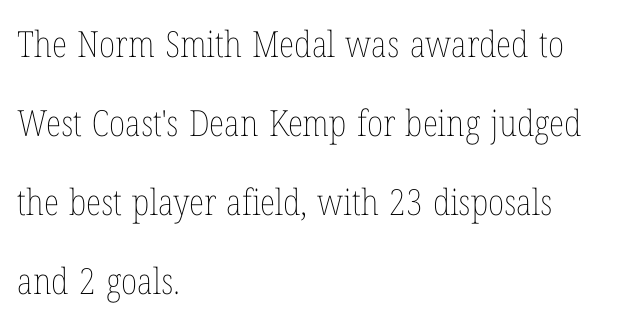
{"italic": "no", "bold": "no", "weight": "thin", "width": "condensed", "stroke_contrast": "low", "x_height": "medium", "monospaced": "no", "underline": "no", "align": "left", "line_spacing": "loose", "line_spacing_ratio": 2.19, "letter_spacing": "normal", "letter_spacing_em": 0.0, "glyph_px": 36}
